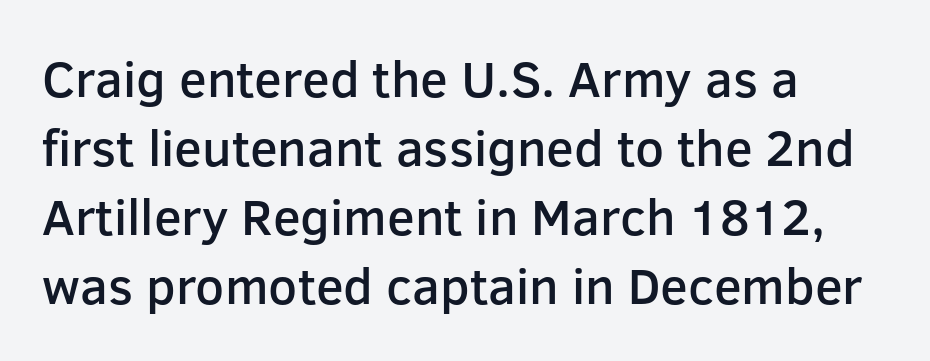
{"serif": "no", "italic": "no", "bold": "semi", "weight": "semibold", "width": "normal", "stroke_contrast": "low", "x_height": "medium", "monospaced": "no", "underline": "no", "align": "left", "line_spacing": "normal", "line_spacing_ratio": 1.35, "letter_spacing": "normal", "letter_spacing_em": 0.0, "glyph_px": 51}
